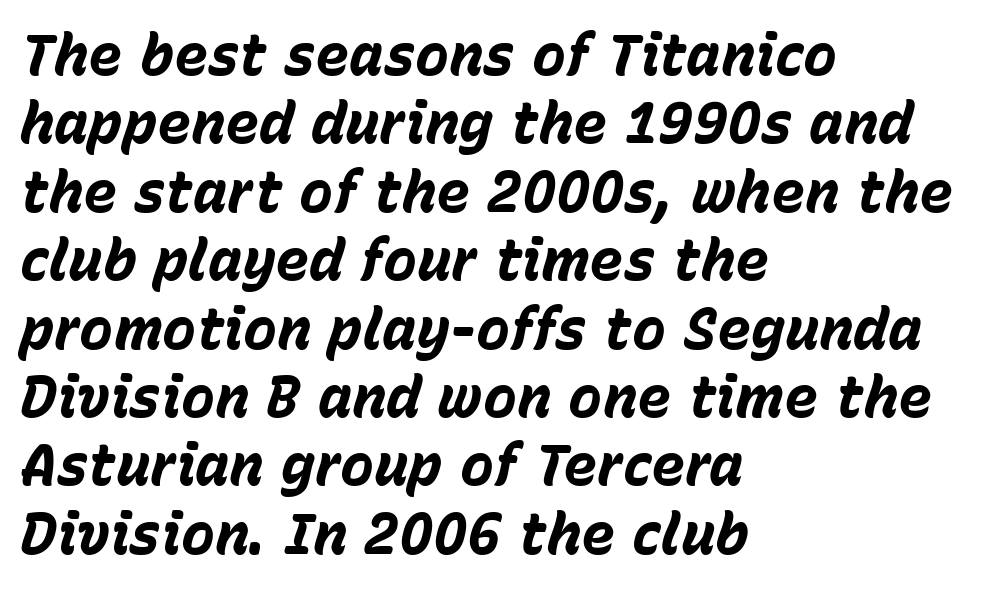
Q: Is the text bold? A: Yes.
Q: Is the text italic (slanted)? A: Yes, it leans right by about 15 degrees.
Q: Is the text underlined? A: No.
Q: How is the paragraph aligned? A: Left-aligned.
Q: Is the spacing between letters normal or unusually wide? A: Normal.
Q: Width (condensed, normal, or wide)? A: Normal.
Q: Stroke contrast? A: Low.
Q: x-height? A: Medium.
Q: Monospaced? A: No.
